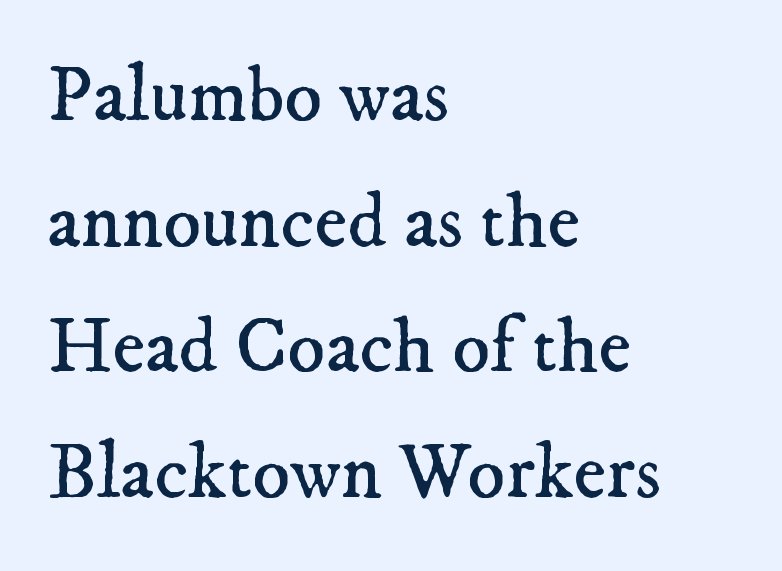
Line starts are locked; line ends wander. Each letter keeps its own natural width here, so spacing adapts to shape. Nothing unusual about the tracking: characters are spaced as the font intends. Each letter's strokes conclude with small projecting serifs. The space between consecutive lines is moderate.
